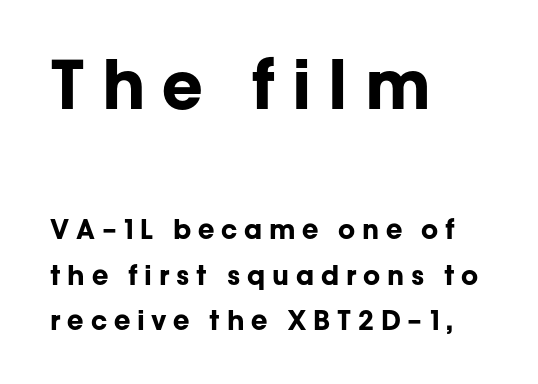
The image shows 67 px bold sans-serif type, upright; set left-aligned, normal line spacing (1.67x), unusually wide letter spacing (+0.25 em), not underlined; the first (top) block is 2.48x larger; low stroke contrast and a medium x-height.
